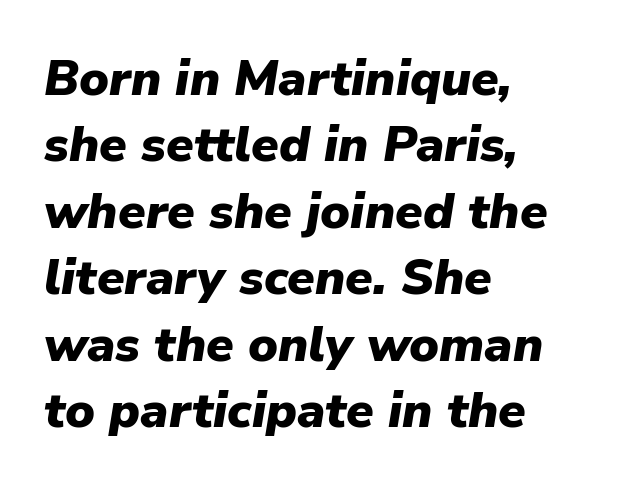
{"italic": "yes", "lean": "right", "slant_degrees": 9, "bold": "yes", "weight": "heavy", "width": "normal", "stroke_contrast": "low", "x_height": "medium", "monospaced": "no", "underline": "no", "align": "left", "line_spacing": "normal", "line_spacing_ratio": 1.33, "letter_spacing": "normal", "letter_spacing_em": 0.0, "glyph_px": 50}
